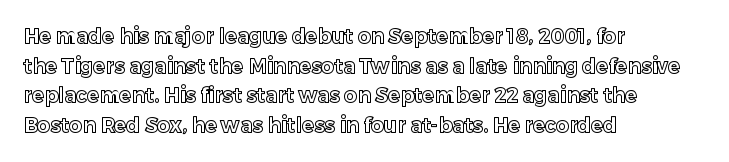
The words here are not underlined. Compared with typical paragraphs, the rows here are spaced about the same. Leftover space on each line is placed entirely after the last word. Students, note that the glyphs here touch the page at normal intervals. Italic: no, the glyphs are upright roman.
